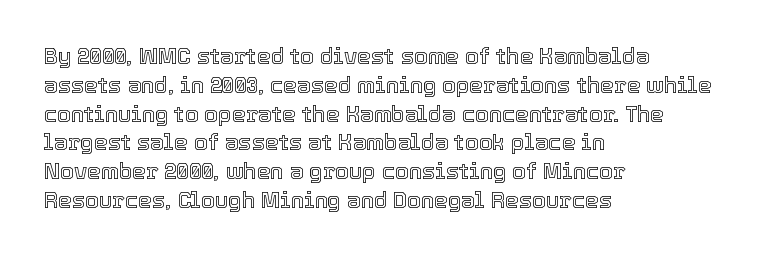
{"italic": "no", "underline": "no", "align": "left", "line_spacing": "normal", "line_spacing_ratio": 1.31, "letter_spacing": "normal", "letter_spacing_em": 0.0, "glyph_px": 22}
